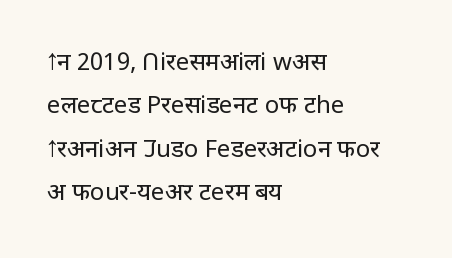
Compared with a typical body face, this is equally light or lighter still. Clear beneath every line of the passage. Each line starts at the same left margin while the right side varies. Characters follow at the spacing the type designer built in. The axis of the letterforms is exactly vertical.
